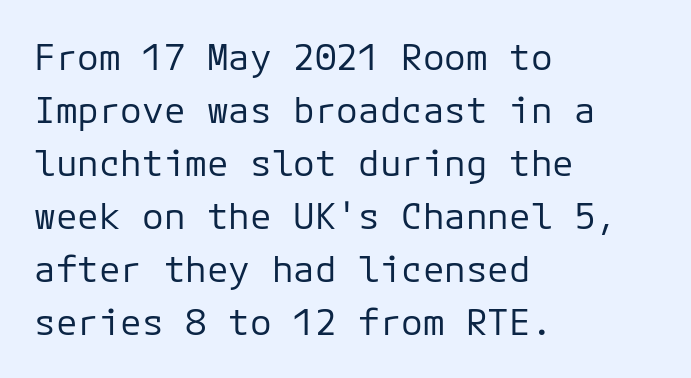
Q: Is the text bold? A: No.
Q: Is the text italic (slanted)? A: No, it is upright.
Q: Is the typeface a serif or a sans-serif typeface? A: Sans-serif.
Q: Is the text underlined? A: No.
Q: How is the paragraph aligned? A: Left-aligned.
Q: Is the spacing between letters normal or unusually wide? A: Normal.
Q: Is the spacing between lines tight, normal or loose? A: Normal.
Q: Width (condensed, normal, or wide)? A: Normal.
Q: Stroke contrast? A: Low.
Q: x-height? A: Medium.
Q: Monospaced? A: Yes.
